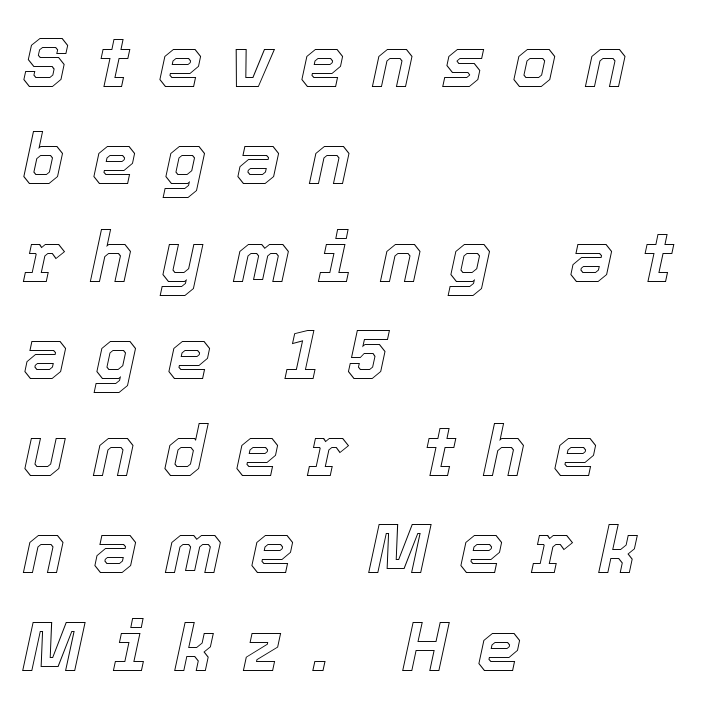
Check the space under the baseline: it is left empty. Baseline-to-baseline distance is the conventional proportion of letter height. Spacing verdict: proportional, widths tailored to each character. In terms of posture, this sample is oblique. These lines stack with their left ends in a neat column. The passage shown has open, widely tracked lettering throughout.
